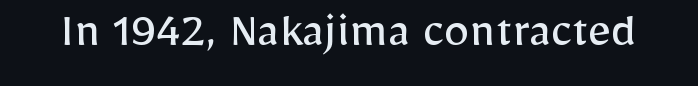
Compared with a typical body face, this is equally light or lighter still. Is the letter spacing exaggerated? No — it looks like the ordinary default. The font family rendered here belongs to the sans-serif group. Just letters on the line, the space beneath them empty. Vertical strokes here are truly vertical. You could not count columns in this text — the font is proportionally spaced.
